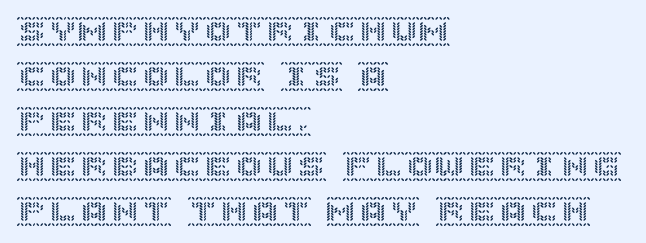
{"italic": "no", "width": "normal", "x_height": "large", "underline": "no", "align": "left", "line_spacing": "normal", "line_spacing_ratio": 1.45, "letter_spacing": "normal", "letter_spacing_em": 0.0, "glyph_px": 31}
